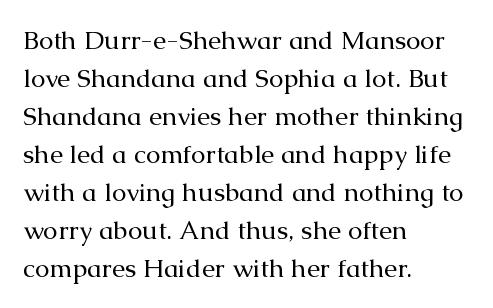
Q: Is the text bold? A: No.
Q: Is the text italic (slanted)? A: No, it is upright.
Q: Is the text underlined? A: No.
Q: How is the paragraph aligned? A: Left-aligned.
Q: Is the spacing between letters normal or unusually wide? A: Normal.
Q: Is the spacing between lines tight, normal or loose? A: Normal.
